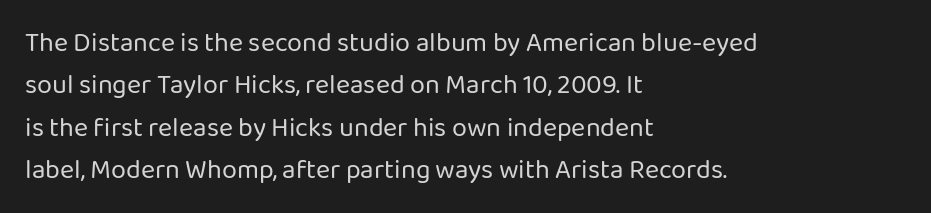
Q: Is the text bold? A: No.
Q: Is the text italic (slanted)? A: No, it is upright.
Q: Is the text underlined? A: No.
Q: How is the paragraph aligned? A: Left-aligned.
Q: Is the spacing between letters normal or unusually wide? A: Normal.
Q: Is the spacing between lines tight, normal or loose? A: Normal.
